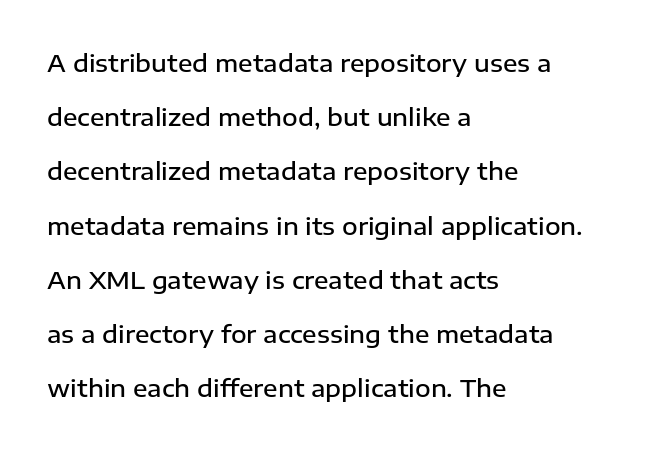
Q: Is the text bold? A: Semi-bold.
Q: Is the text italic (slanted)? A: No, it is upright.
Q: Is the text underlined? A: No.
Q: How is the paragraph aligned? A: Left-aligned.
Q: Is the spacing between letters normal or unusually wide? A: Normal.
Q: Is the spacing between lines tight, normal or loose? A: Loose.
